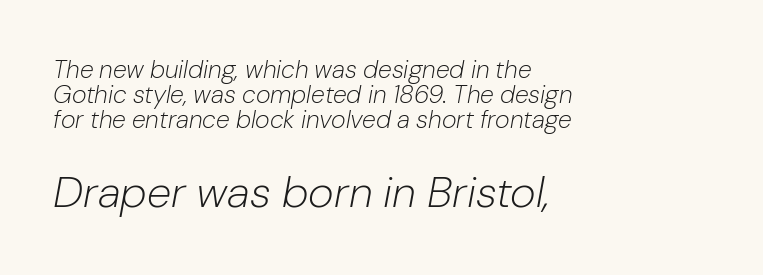
{"italic": "yes", "lean": "right", "slant_degrees": 10, "bold": "no", "weight": "light", "width": "normal", "stroke_contrast": "low", "x_height": "medium", "monospaced": "no", "underline": "no", "align": "left", "line_spacing": "tight", "line_spacing_ratio": 1.0, "letter_spacing": "normal", "letter_spacing_em": 0.0, "larger_block": "second", "size_ratio": 1.76, "glyph_px": 44}
